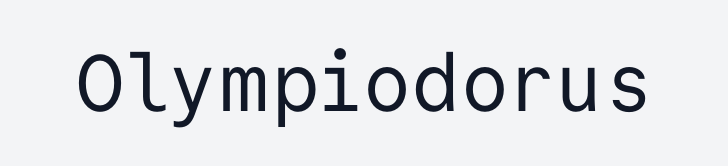
{"serif": "no", "italic": "no", "bold": "no", "weight": "regular", "width": "normal", "stroke_contrast": "low", "x_height": "medium", "monospaced": "yes", "underline": "no", "letter_spacing": "normal", "letter_spacing_em": 0.0, "glyph_px": 80}
